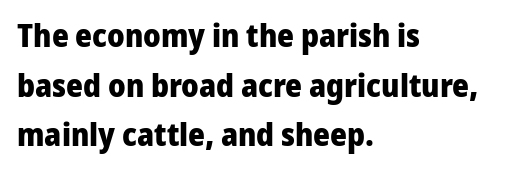
Is this a fixed-width face? No — the glyphs have proportional, varying widths. Typographic density is high because the face is bold. Words appear dense and cohesive because spacing is normal. If you measured baseline to baseline, you'd find a middling distance. In terms of posture, this sample is upright.
